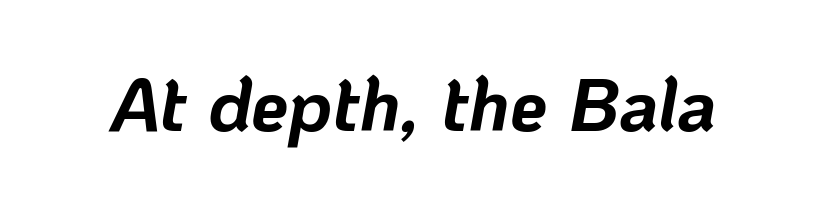
The letterforms sit shoulder to shoulder at normal distance. The sample has been set heavy, in full bold. Proportional: the letters do not fall into vertical columns. A bare baseline throughout the passage. If you drew a line through each stem, it would be angled.
